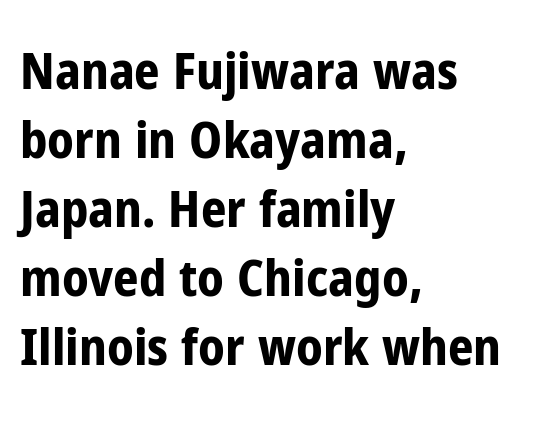
Q: Is the text bold? A: Yes.
Q: Is the text italic (slanted)? A: No, it is upright.
Q: Is the typeface a serif or a sans-serif typeface? A: Sans-serif.
Q: Is the text underlined? A: No.
Q: How is the paragraph aligned? A: Left-aligned.
Q: Is the spacing between letters normal or unusually wide? A: Normal.
Q: Is the spacing between lines tight, normal or loose? A: Normal.
Q: Width (condensed, normal, or wide)? A: Condensed.
Q: Stroke contrast? A: Low.
Q: x-height? A: Medium.
Q: Monospaced? A: No.
